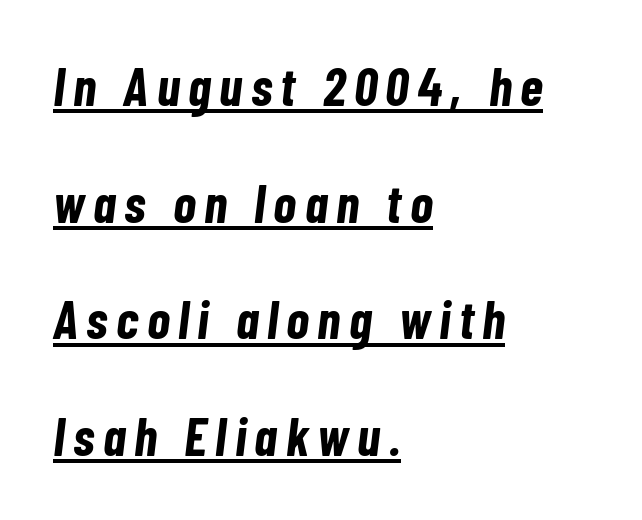
Q: Is the text bold? A: Yes.
Q: Is the text italic (slanted)? A: Yes, it leans right by about 7 degrees.
Q: Is the text underlined? A: Yes.
Q: How is the paragraph aligned? A: Left-aligned.
Q: Is the spacing between lines tight, normal or loose? A: Loose.
Q: Width (condensed, normal, or wide)? A: Condensed.
Q: Stroke contrast? A: Low.
Q: x-height? A: Medium.
Q: Monospaced? A: No.
